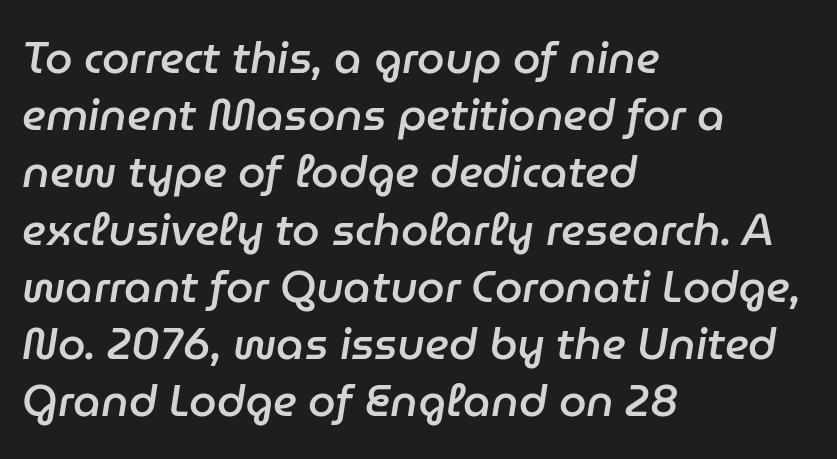
{"italic": "yes", "lean": "right", "slant_degrees": 9, "bold": "semi", "weight": "semibold", "width": "normal", "stroke_contrast": "low", "x_height": "medium", "monospaced": "no", "underline": "no", "align": "left", "line_spacing": "normal", "line_spacing_ratio": 1.3, "letter_spacing": "normal", "letter_spacing_em": 0.0, "glyph_px": 44}
